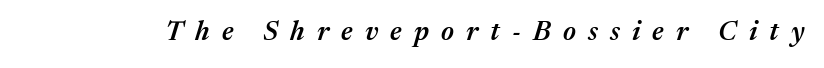
Q: Is the text bold? A: Semi-bold.
Q: Is the text italic (slanted)? A: Yes, it leans right by about 17 degrees.
Q: Is the text underlined? A: No.
Q: Is the spacing between letters normal or unusually wide? A: Unusually wide.
